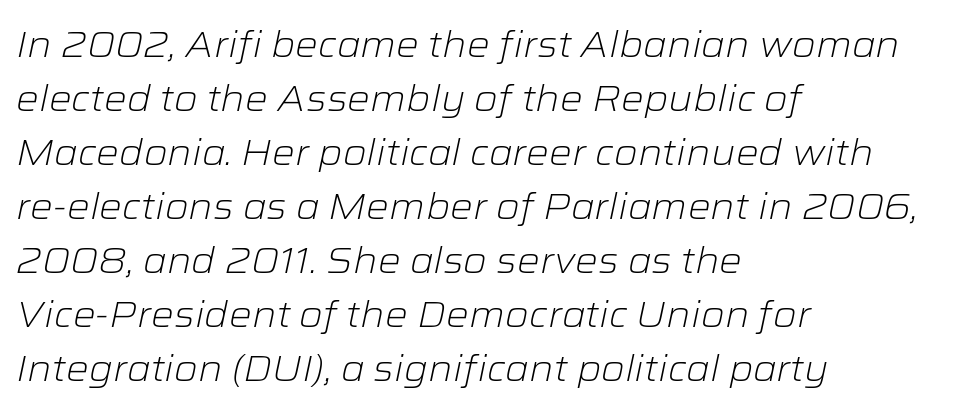
Is this a fixed-width face? No — the glyphs have proportional, varying widths. The string is rendered with underlining switched off. Line spacing here is normal. The typography opts for an oblique posture over an upright one. Bold? No — there's no thickening of the strokes. Each line starts at the same left margin while the right side varies.
